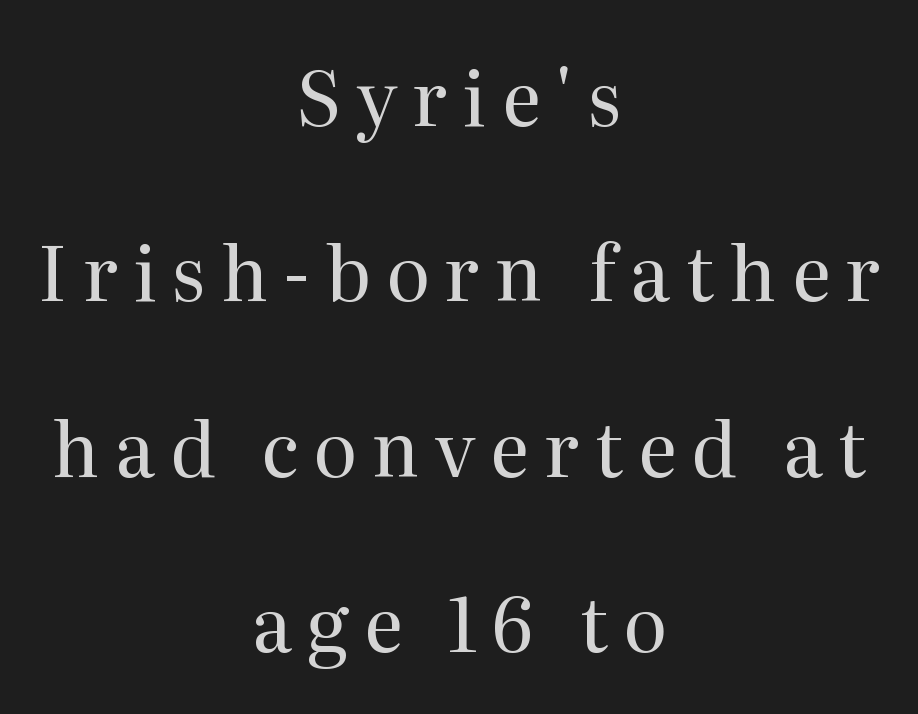
Q: Is the text bold? A: No.
Q: Is the text italic (slanted)? A: No, it is upright.
Q: Is the typeface a serif or a sans-serif typeface? A: Serif.
Q: Is the text underlined? A: No.
Q: How is the paragraph aligned? A: Centered.
Q: Is the spacing between letters normal or unusually wide? A: Unusually wide.
Q: Is the spacing between lines tight, normal or loose? A: Loose.
Q: Width (condensed, normal, or wide)? A: Normal.
Q: Stroke contrast? A: Medium.
Q: x-height? A: Medium.
Q: Monospaced? A: No.
